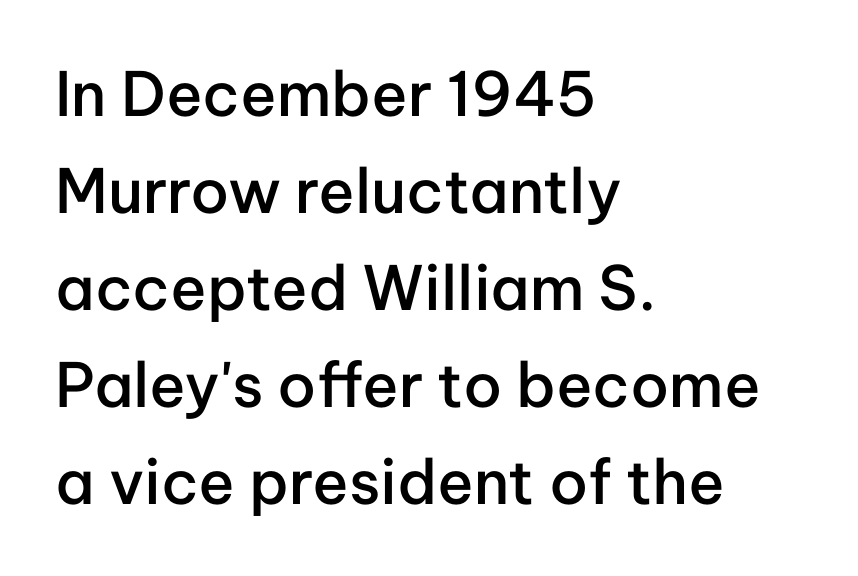
{"serif": "no", "italic": "no", "bold": "semi", "weight": "semibold", "width": "normal", "stroke_contrast": "low", "x_height": "medium", "monospaced": "no", "underline": "no", "align": "left", "line_spacing": "normal", "line_spacing_ratio": 1.59, "letter_spacing": "normal", "letter_spacing_em": 0.0, "glyph_px": 61}
